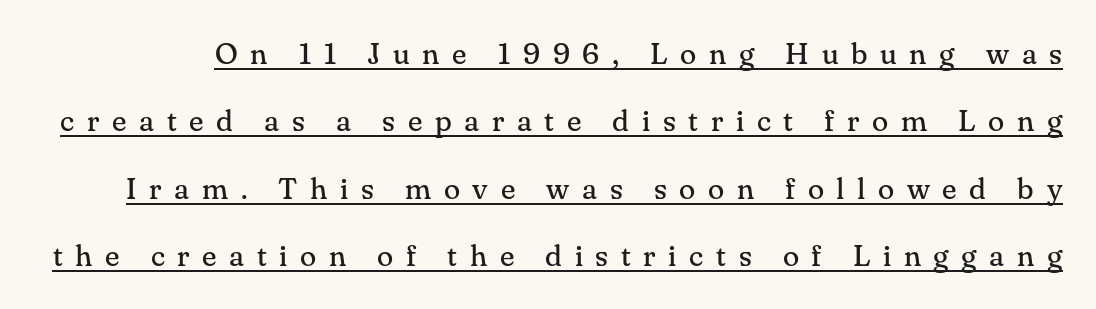
Does the leading feel generous? Absolutely, it's lavish. Honestly, the letter spacing is so wide it's the main thing you notice. The text was rendered using a seriffed face with decorative stroke endings. Weight class: somewhere from thin through regular. This is roman type, the default non-slanted kind.
